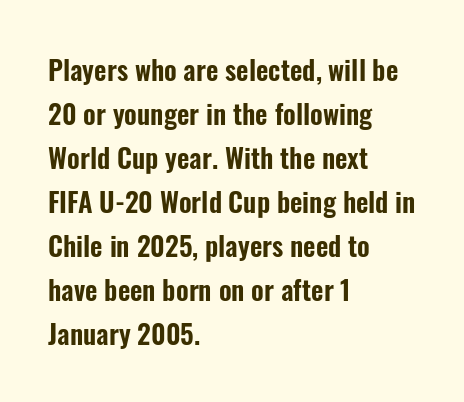
{"italic": "no", "underline": "no", "align": "left", "line_spacing": "normal", "line_spacing_ratio": 1.63, "letter_spacing": "normal", "letter_spacing_em": 0.0, "glyph_px": 27}
